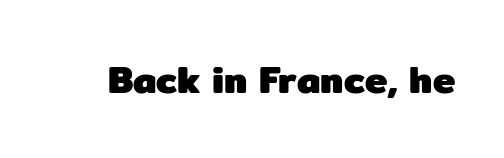
The image shows 38 px heavy sans-serif type, upright; set normal letter spacing, not underlined; low stroke contrast and a medium x-height.
